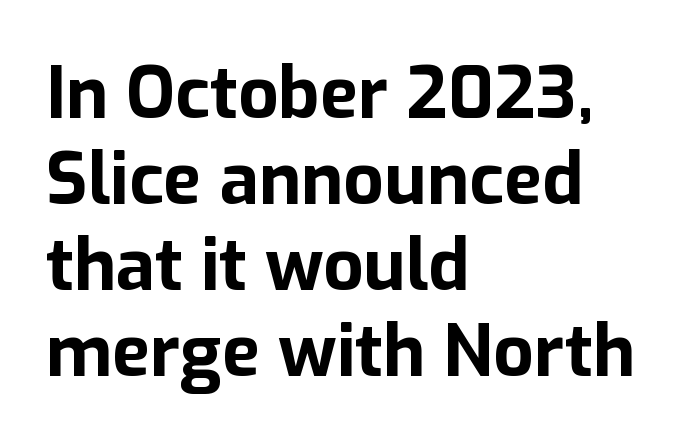
What stands out about the letter spacing? Nothing — it is the standard amount. Nothing sits at the stroke ends, so this counts as sans-serif. The compositor pushed each line to the left boundary. This sample uses an upright cut, with every glyph sitting square on the baseline.
